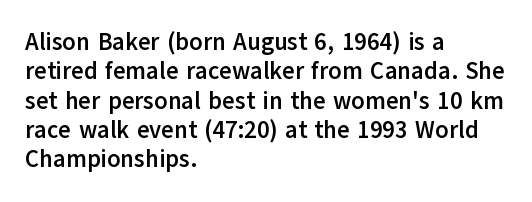
{"italic": "no", "bold": "yes", "underline": "no", "align": "left", "line_spacing_ratio": 1.22, "letter_spacing": "normal", "letter_spacing_em": 0.0, "glyph_px": 24}
